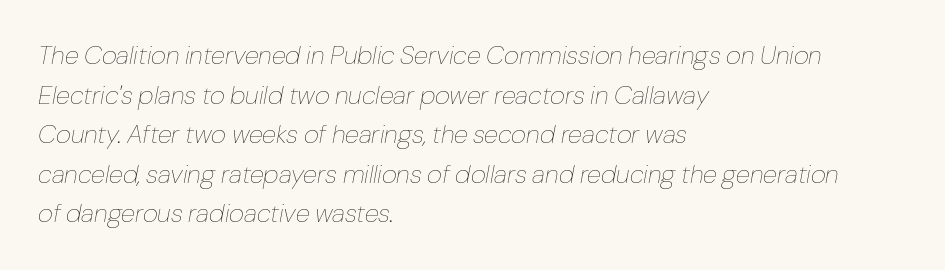
The image shows 26 px text type, italic (leaning right); set left-aligned, normal line spacing (1.52x), normal letter spacing, not underlined.
